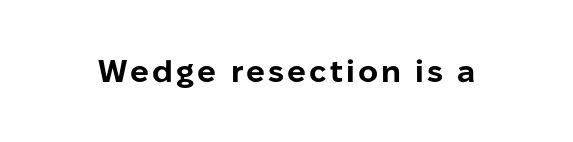
Plenty of ink on the page — the face is bold. The glyphs are unaccompanied by any horizontal stroke below them. Regarding serifs, this sample does without them. The type sits square on the baseline with zero lean.
